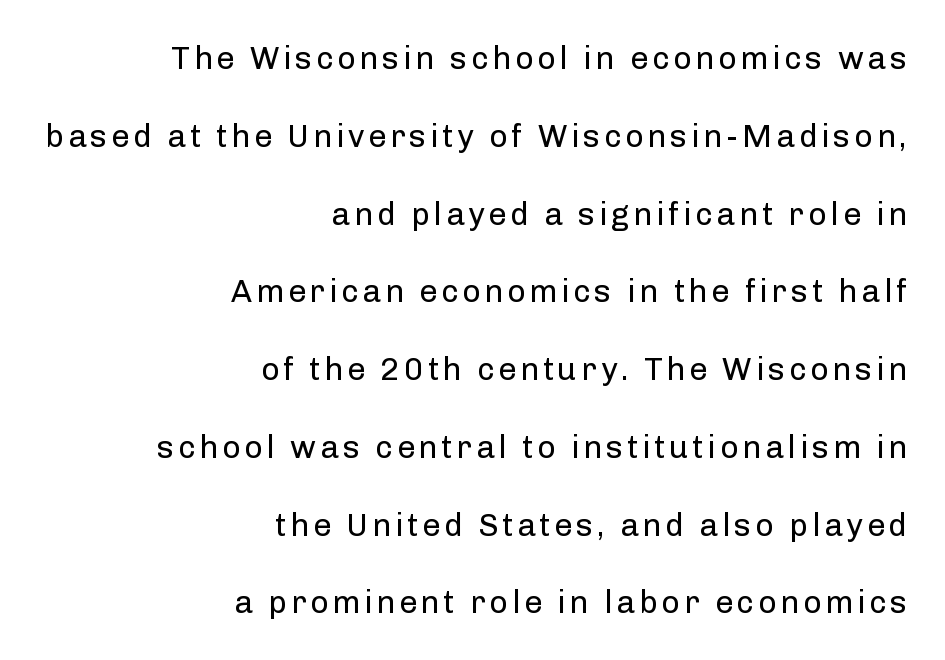
{"serif": "no", "italic": "no", "bold": "no", "weight": "regular", "width": "normal", "stroke_contrast": "low", "x_height": "medium", "monospaced": "no", "underline": "no", "align": "right", "line_spacing": "loose", "line_spacing_ratio": 2.43, "glyph_px": 32}
